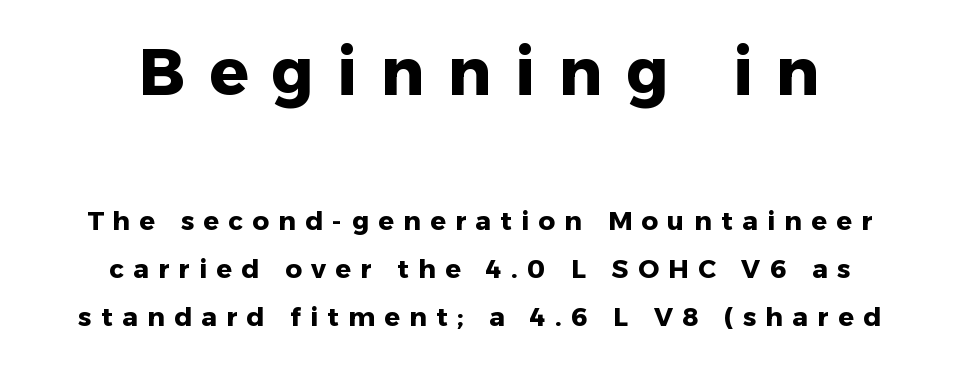
The area under the type is left untouched. If you drew a line through each stem, it would be perfectly vertical. Typesetter's note: full bold, strokes at maximum text heaviness. The rendering inserts visible extra space after every character.
